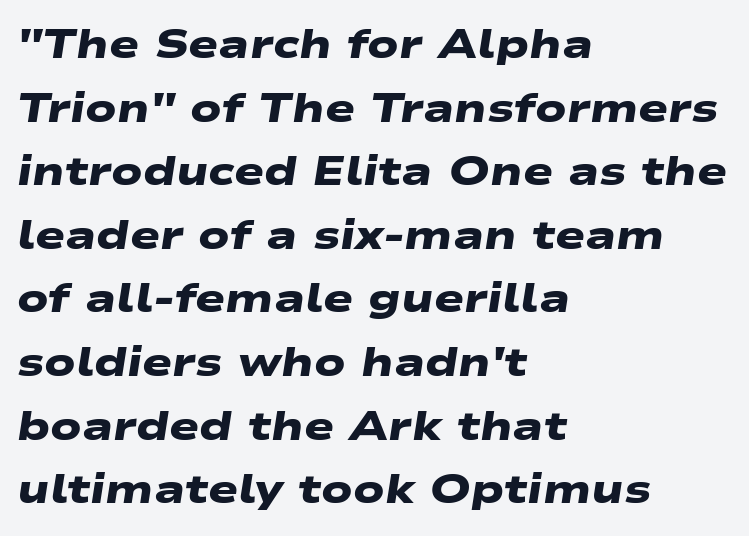
Q: Is the text bold? A: Yes.
Q: Is the typeface a serif or a sans-serif typeface? A: Sans-serif.
Q: Is the text underlined? A: No.
Q: How is the paragraph aligned? A: Left-aligned.
Q: Is the spacing between letters normal or unusually wide? A: Normal.
Q: Is the spacing between lines tight, normal or loose? A: Normal.
Q: Width (condensed, normal, or wide)? A: Wide.
Q: Stroke contrast? A: Low.
Q: x-height? A: Medium.
Q: Monospaced? A: No.
